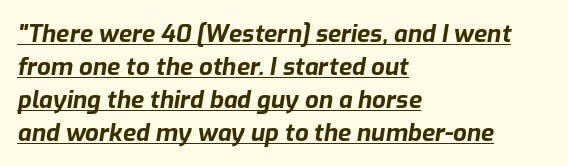
The image shows 24 px bold type, italic (leaning right); set left-aligned, normal line spacing (1.37x), normal letter spacing, underlined.
